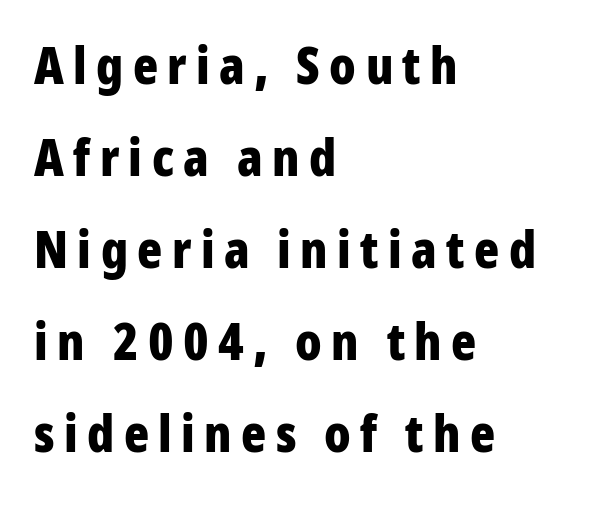
Q: Is the text bold? A: Yes.
Q: Is the text italic (slanted)? A: No, it is upright.
Q: Is the typeface a serif or a sans-serif typeface? A: Sans-serif.
Q: Is the text underlined? A: No.
Q: How is the paragraph aligned? A: Left-aligned.
Q: Width (condensed, normal, or wide)? A: Condensed.
Q: Stroke contrast? A: Low.
Q: x-height? A: Medium.
Q: Monospaced? A: No.
